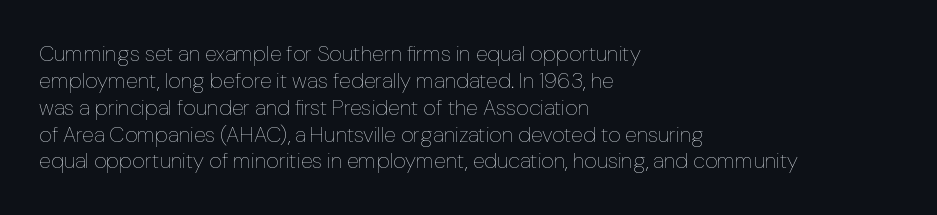
The image shows 22 px text type, upright; set left-aligned, line spacing 1.22x, normal letter spacing, not underlined.
